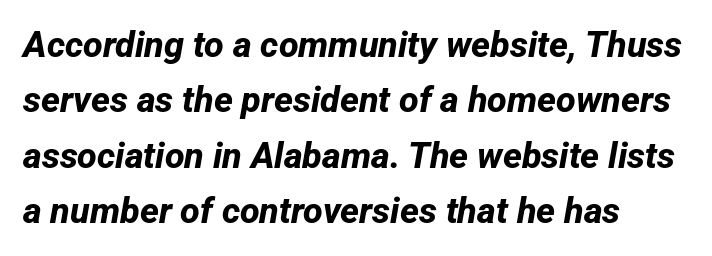
{"serif": "no", "bold": "yes", "weight": "bold", "width": "normal", "stroke_contrast": "low", "x_height": "medium", "monospaced": "no", "underline": "no", "align": "left", "line_spacing": "normal", "line_spacing_ratio": 1.54, "letter_spacing": "normal", "letter_spacing_em": 0.0, "glyph_px": 36}
